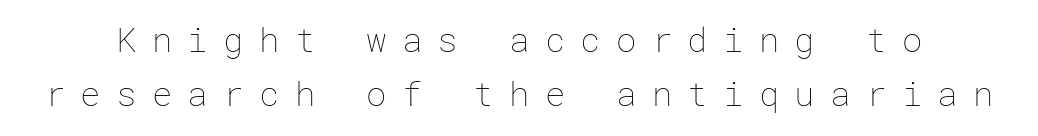
Q: Is the text bold? A: No.
Q: Is the text italic (slanted)? A: No, it is upright.
Q: Is the text underlined? A: No.
Q: Is the spacing between letters normal or unusually wide? A: Unusually wide.
Q: Is the spacing between lines tight, normal or loose? A: Normal.
Q: Width (condensed, normal, or wide)? A: Normal.
Q: Stroke contrast? A: Low.
Q: x-height? A: Medium.
